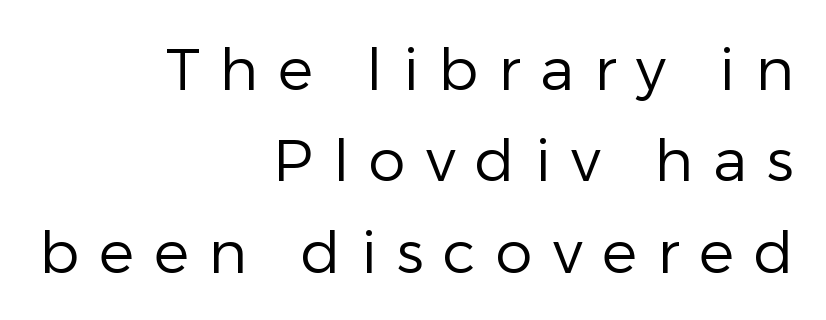
The image shows 59 px regular-weight sans-serif type, upright; set right-aligned, normal line spacing (1.55x), unusually wide letter spacing (+0.34 em), not underlined; low stroke contrast and a medium x-height.
